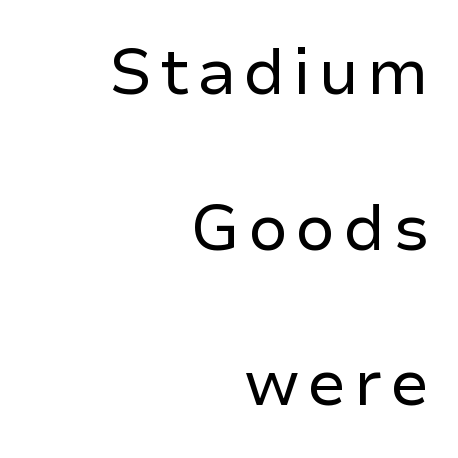
Q: Is the text bold? A: No.
Q: Is the text italic (slanted)? A: No, it is upright.
Q: Is the typeface a serif or a sans-serif typeface? A: Sans-serif.
Q: Is the text underlined? A: No.
Q: How is the paragraph aligned? A: Right-aligned.
Q: Is the spacing between lines tight, normal or loose? A: Loose.
Q: Width (condensed, normal, or wide)? A: Normal.
Q: Stroke contrast? A: Low.
Q: x-height? A: Medium.
Q: Monospaced? A: No.
